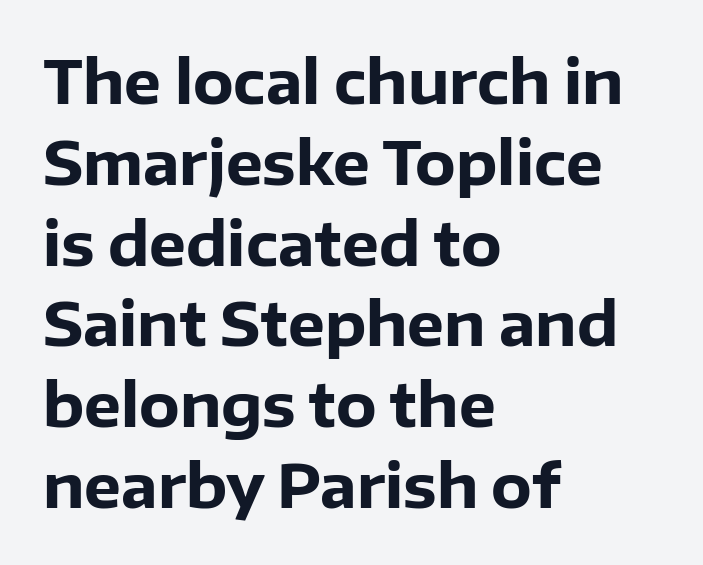
Are there feet on the stems? There aren't — it's a sans. Tracking here is standard; glyphs follow each other at the usual distance. Underline: absent. These lines are rendered in a variable-pitch font.
